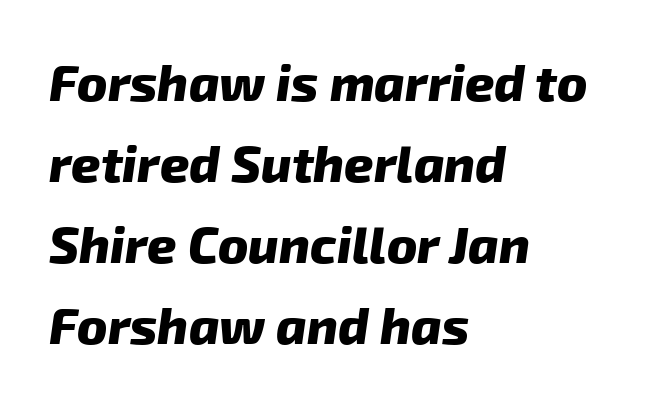
Q: Is the text bold? A: Yes.
Q: Is the typeface a serif or a sans-serif typeface? A: Sans-serif.
Q: Is the text underlined? A: No.
Q: How is the paragraph aligned? A: Left-aligned.
Q: Is the spacing between letters normal or unusually wide? A: Normal.
Q: Is the spacing between lines tight, normal or loose? A: Normal.
Q: Width (condensed, normal, or wide)? A: Normal.
Q: Stroke contrast? A: Low.
Q: x-height? A: Medium.
Q: Monospaced? A: No.
